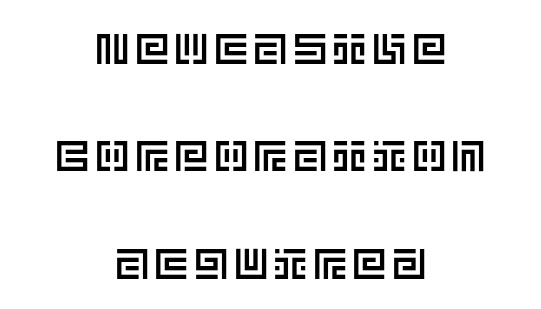
Leading is clearly above the norm, producing a sparse column. Vertical strokes here are truly vertical. Neither beginnings nor endings align; midpoints do. Decoration check: the copy has no underline.
